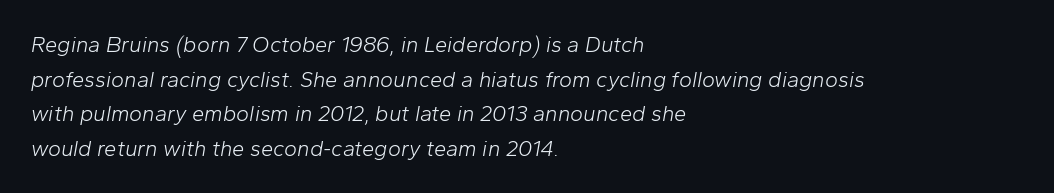
{"italic": "yes", "lean": "right", "slant_degrees": 10, "bold": "no", "underline": "no", "align": "left", "line_spacing": "normal", "line_spacing_ratio": 1.57, "letter_spacing": "normal", "letter_spacing_em": 0.0, "glyph_px": 22}
